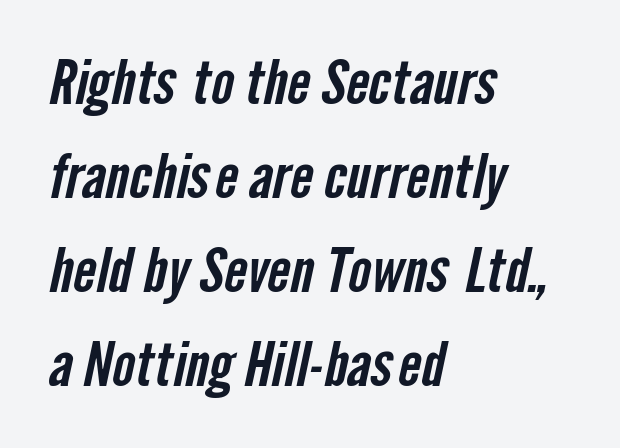
Q: Is the typeface a serif or a sans-serif typeface? A: Sans-serif.
Q: Is the text underlined? A: No.
Q: How is the paragraph aligned? A: Left-aligned.
Q: Is the spacing between letters normal or unusually wide? A: Normal.
Q: Is the spacing between lines tight, normal or loose? A: Normal.
Q: Width (condensed, normal, or wide)? A: Condensed.
Q: Stroke contrast? A: Low.
Q: x-height? A: Medium.
Q: Monospaced? A: No.
